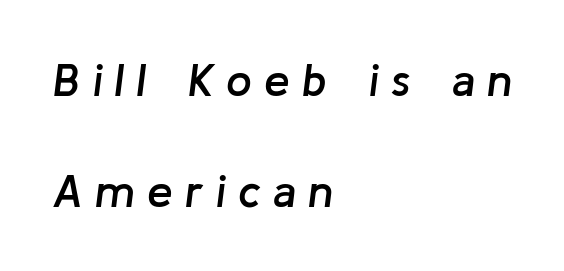
Q: Is the text bold? A: Semi-bold.
Q: Is the text italic (slanted)? A: Yes, it leans right by about 8 degrees.
Q: Is the text underlined? A: No.
Q: How is the paragraph aligned? A: Left-aligned.
Q: Is the spacing between letters normal or unusually wide? A: Unusually wide.
Q: Is the spacing between lines tight, normal or loose? A: Loose.
Q: Width (condensed, normal, or wide)? A: Normal.
Q: Stroke contrast? A: Low.
Q: x-height? A: Medium.
Q: Monospaced? A: No.
